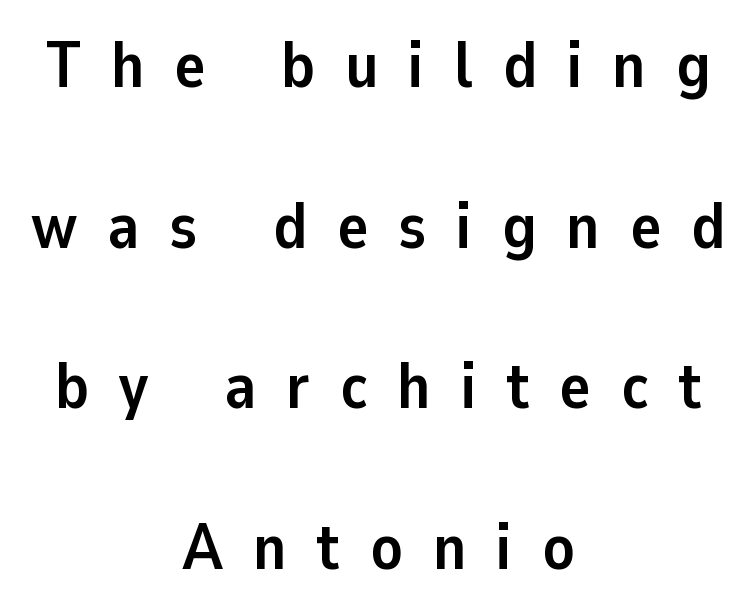
{"serif": "no", "italic": "no", "bold": "yes", "weight": "semibold", "width": "normal", "stroke_contrast": "low", "x_height": "medium", "monospaced": "no", "underline": "no", "align": "center", "line_spacing": "loose", "line_spacing_ratio": 2.47, "letter_spacing": "wide", "letter_spacing_em": 0.46, "glyph_px": 65}
